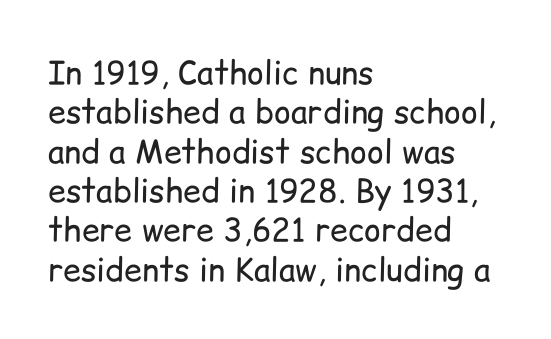
{"serif": "no", "italic": "no", "bold": "no", "weight": "regular", "width": "normal", "stroke_contrast": "low", "x_height": "medium", "monospaced": "no", "underline": "no", "align": "left", "line_spacing_ratio": 1.23, "letter_spacing": "normal", "letter_spacing_em": 0.0, "glyph_px": 32}
